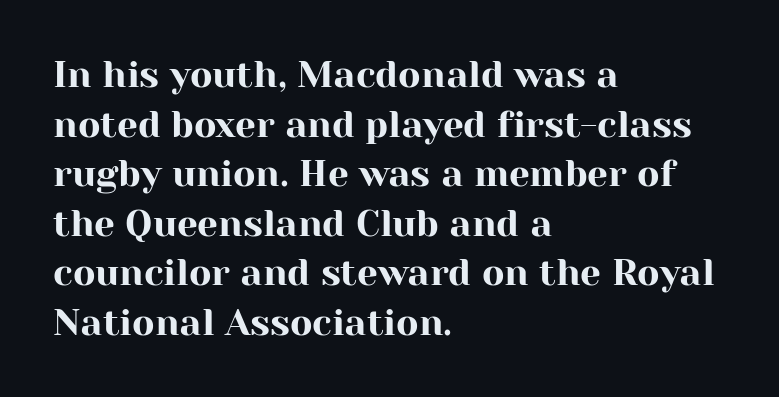
The image shows 37 px serif type, upright; set left-aligned, normal line spacing (1.34x), normal letter spacing, not underlined; high stroke contrast and a medium x-height.
